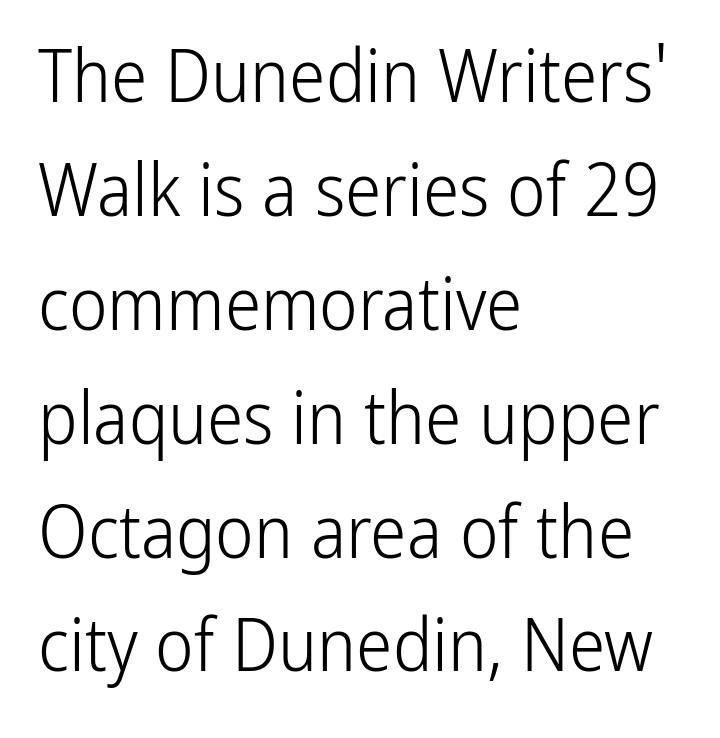
The image shows 73 px light, condensed sans-serif type, upright; set left-aligned, normal line spacing (1.56x), normal letter spacing, not underlined; low stroke contrast and a medium x-height.
